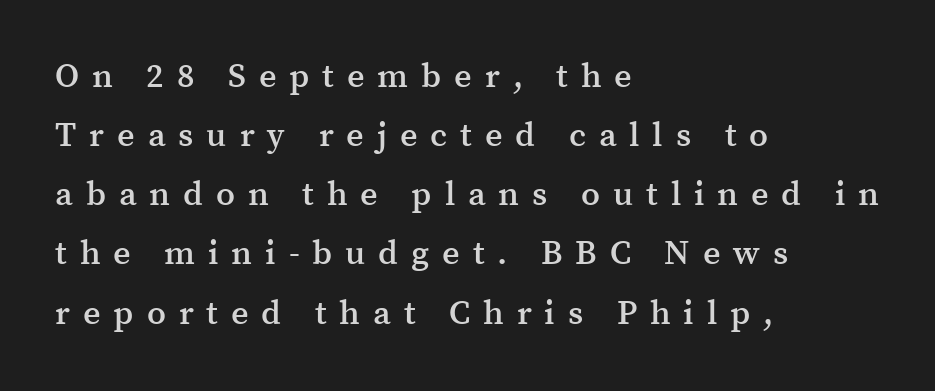
The image shows 34 px semibold serif type, upright; set left-aligned, line spacing 1.74x, unusually wide letter spacing (+0.38 em), not underlined; medium stroke contrast and a medium x-height.
